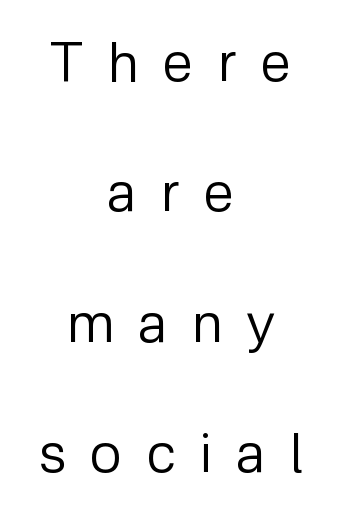
Line starts and ends both wander, symmetrically. Spacing verdict: proportional, widths tailored to each character. Note: no serifs on the glyphs. These lines stand farther apart than default settings would place them. Anything drawn beneath the words? Only blank space.
